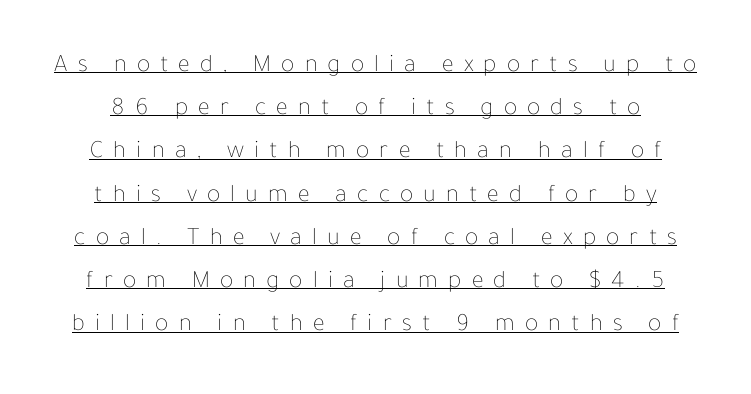
The image shows 25 px text type, upright; set line spacing 1.73x, unusually wide letter spacing (+0.41 em), underlined.
